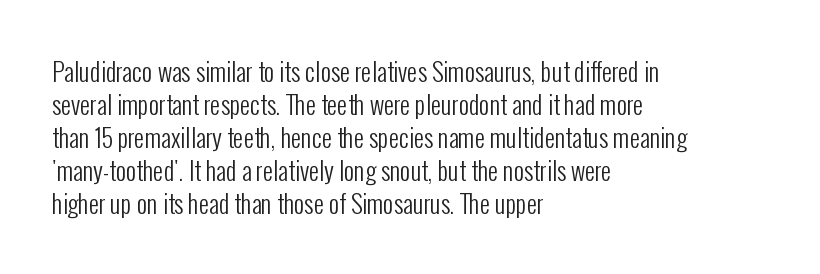
The setting favours the left margin, as ordinary paragraphs usually do. The letters stand upright; this is a roman face. Does the leading feel generous? No, just average. The passage shown has conventional tracking throughout. Each stroke keeps to a modest, everyday thickness or less.
